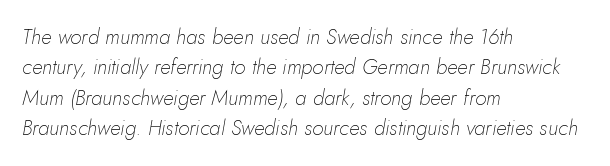
Q: Is the text bold? A: No.
Q: Is the text italic (slanted)? A: Yes, it leans right by about 10 degrees.
Q: Is the text underlined? A: No.
Q: How is the paragraph aligned? A: Left-aligned.
Q: Is the spacing between letters normal or unusually wide? A: Normal.
Q: Is the spacing between lines tight, normal or loose? A: Normal.
